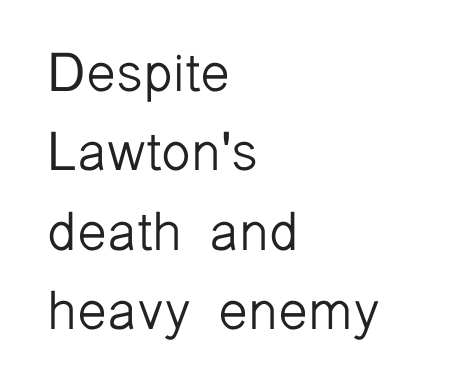
Q: Is the text bold? A: No.
Q: Is the text italic (slanted)? A: No, it is upright.
Q: Is the typeface a serif or a sans-serif typeface? A: Sans-serif.
Q: Is the text underlined? A: No.
Q: How is the paragraph aligned? A: Left-aligned.
Q: Is the spacing between letters normal or unusually wide? A: Normal.
Q: Is the spacing between lines tight, normal or loose? A: Normal.
Q: Width (condensed, normal, or wide)? A: Normal.
Q: Stroke contrast? A: Low.
Q: x-height? A: Medium.
Q: Monospaced? A: No.
